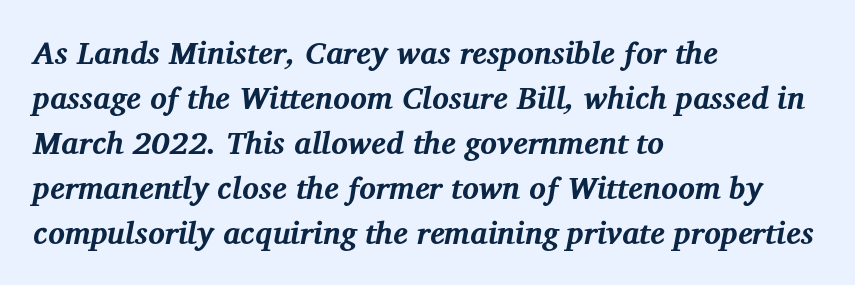
{"serif": "yes", "italic": "yes", "lean": "right", "slant_degrees": 12, "bold": "yes", "weight": "bold", "width": "normal", "stroke_contrast": "medium", "x_height": "medium", "monospaced": "no", "underline": "no", "align": "left", "line_spacing": "normal", "line_spacing_ratio": 1.45, "letter_spacing": "normal", "letter_spacing_em": 0.0, "glyph_px": 31}
